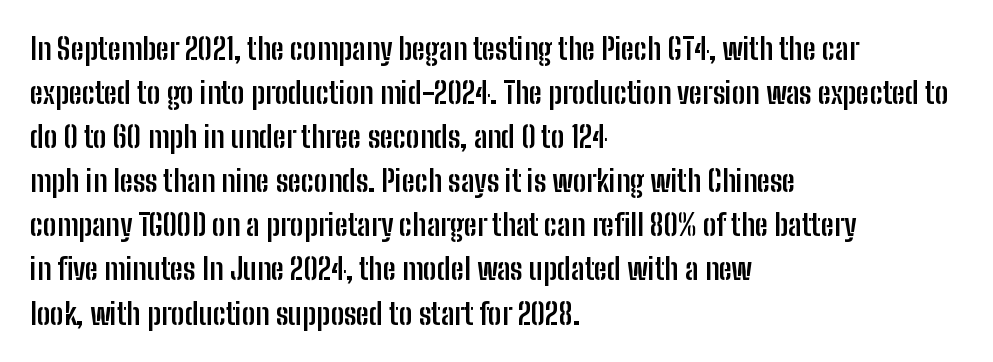
Horizontal alignment here is leftward, the default for most running prose. Here the glyphs are tracked normally, forming tight word shapes. What weight is shown? A full bold with thick strokes. Glance below the letters and you will spot only blank space.
